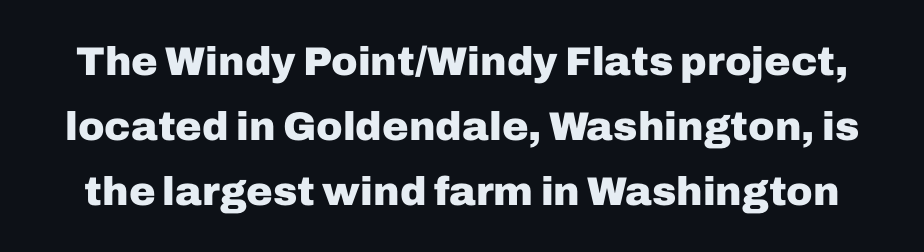
{"serif": "no", "italic": "no", "bold": "yes", "weight": "heavy", "width": "normal", "stroke_contrast": "low", "x_height": "medium", "monospaced": "no", "underline": "no", "line_spacing": "normal", "line_spacing_ratio": 1.62, "letter_spacing": "normal", "letter_spacing_em": 0.0, "glyph_px": 40}
